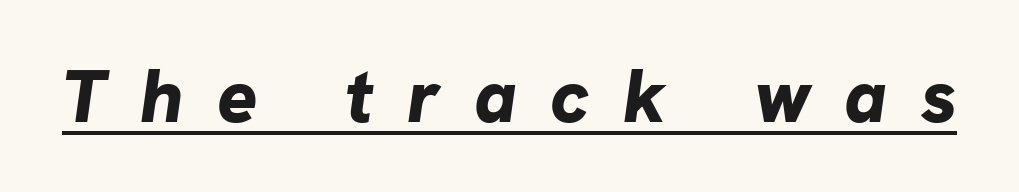
Q: Is the text bold? A: Yes.
Q: Is the text italic (slanted)? A: Yes, it leans right by about 8 degrees.
Q: Is the text underlined? A: Yes.
Q: Is the spacing between letters normal or unusually wide? A: Unusually wide.
Q: Width (condensed, normal, or wide)? A: Normal.
Q: Stroke contrast? A: Low.
Q: x-height? A: Medium.
Q: Monospaced? A: No.
